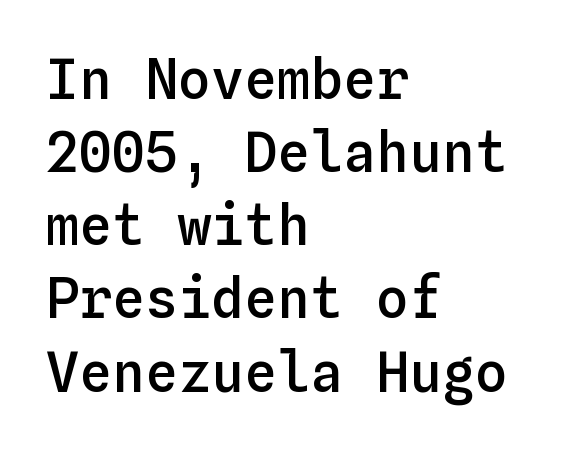
The image shows 55 px semibold type, upright, monospaced; set left-aligned, normal line spacing (1.33x), normal letter spacing, not underlined; low stroke contrast and a medium x-height.
